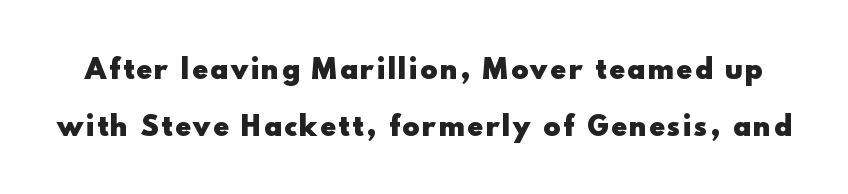
The passage shown is emphatically bold. It's the straight-up-and-down kind of type. A typesetter would call this leading open, well beyond the default. Descenders are the only things crossing below the line.
